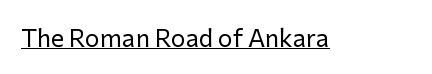
The image shows 25 px text type, upright; set normal letter spacing, underlined.
